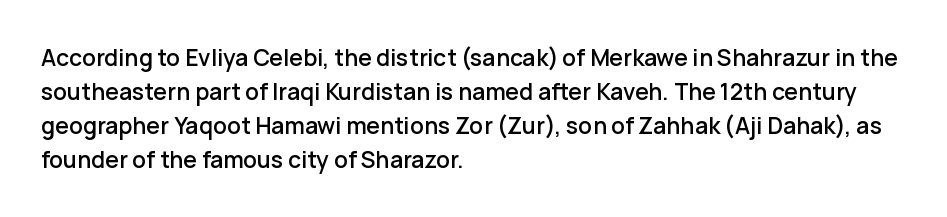
{"italic": "no", "underline": "no", "align": "left", "line_spacing": "normal", "line_spacing_ratio": 1.48, "letter_spacing": "normal", "letter_spacing_em": 0.0, "glyph_px": 23}
